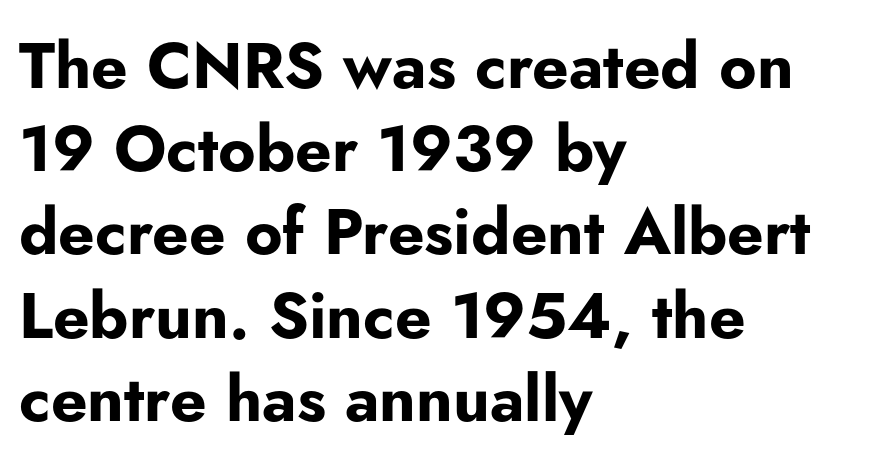
The image shows 64 px bold sans-serif type, upright; set left-aligned, normal line spacing (1.3x), normal letter spacing, not underlined; low stroke contrast and a small x-height.
